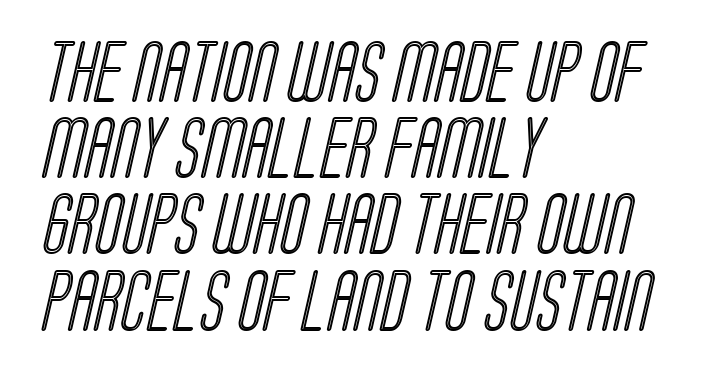
Q: Is the text underlined? A: No.
Q: How is the paragraph aligned? A: Left-aligned.
Q: Is the spacing between letters normal or unusually wide? A: Normal.
Q: Is the spacing between lines tight, normal or loose? A: Normal.
Q: Width (condensed, normal, or wide)? A: Condensed.
Q: x-height? A: Large.
Q: Monospaced? A: No.
